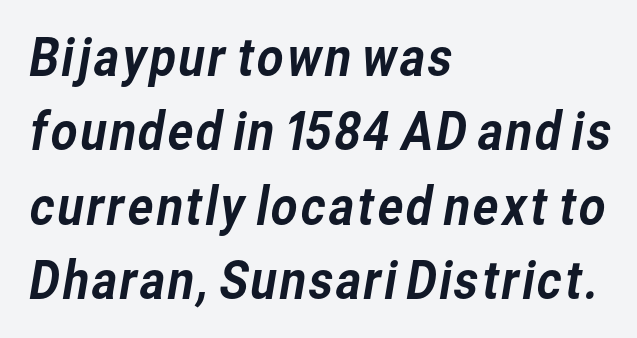
Q: Is the typeface a serif or a sans-serif typeface? A: Sans-serif.
Q: Is the text underlined? A: No.
Q: How is the paragraph aligned? A: Left-aligned.
Q: Is the spacing between letters normal or unusually wide? A: Normal.
Q: Is the spacing between lines tight, normal or loose? A: Normal.
Q: Width (condensed, normal, or wide)? A: Normal.
Q: Stroke contrast? A: Low.
Q: x-height? A: Medium.
Q: Monospaced? A: No.
